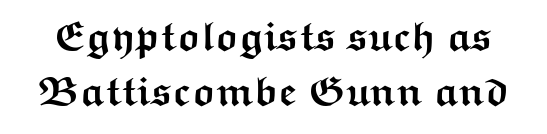
{"serif": "no", "italic": "no", "bold": "yes", "weight": "semibold", "width": "wide", "stroke_contrast": "medium", "x_height": "medium", "monospaced": "no", "underline": "no", "line_spacing": "normal", "line_spacing_ratio": 1.33, "letter_spacing": "normal", "letter_spacing_em": 0.0, "glyph_px": 41}
